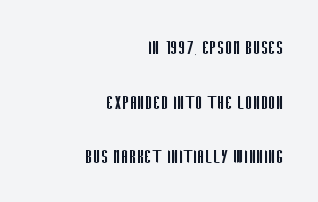
Q: Is the text bold? A: No.
Q: Is the text italic (slanted)? A: No, it is upright.
Q: Is the text underlined? A: No.
Q: How is the paragraph aligned? A: Right-aligned.
Q: Is the spacing between letters normal or unusually wide? A: Normal.
Q: Is the spacing between lines tight, normal or loose? A: Loose.
